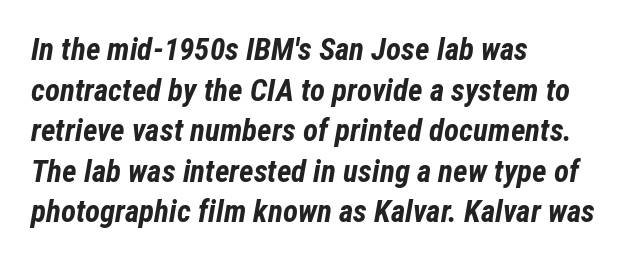
The image shows 31 px bold, condensed type, italic (leaning right); set left-aligned, normal line spacing (1.31x), normal letter spacing, not underlined; low stroke contrast and a medium x-height.
